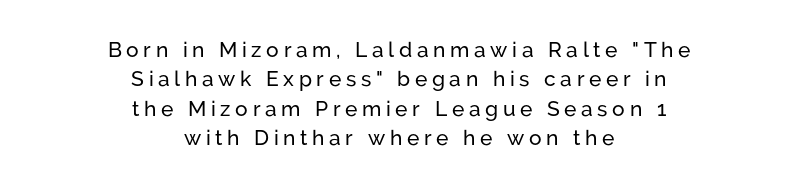
{"italic": "no", "underline": "no", "align": "center", "line_spacing": "normal", "line_spacing_ratio": 1.4, "letter_spacing": "wide", "letter_spacing_em": 0.22, "glyph_px": 21}
